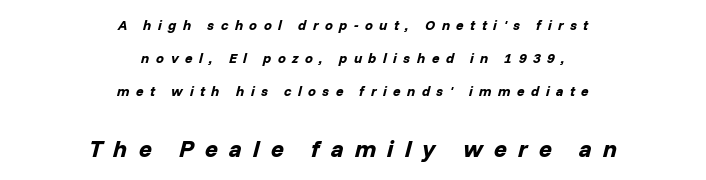
{"italic": "yes", "lean": "right", "slant_degrees": 14, "bold": "yes", "underline": "no", "align": "center", "line_spacing": "loose", "line_spacing_ratio": 2.34, "letter_spacing": "wide", "letter_spacing_em": 0.46, "larger_block": "second", "size_ratio": 1.71, "glyph_px": 24}
